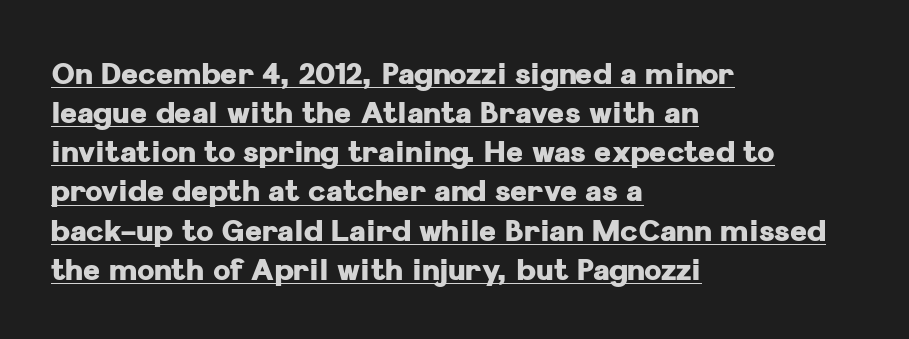
{"serif": "no", "italic": "no", "bold": "yes", "weight": "heavy", "width": "normal", "stroke_contrast": "low", "x_height": "medium", "monospaced": "no", "underline": "yes", "align": "left", "line_spacing": "normal", "line_spacing_ratio": 1.35, "letter_spacing": "normal", "letter_spacing_em": 0.0, "glyph_px": 29}
